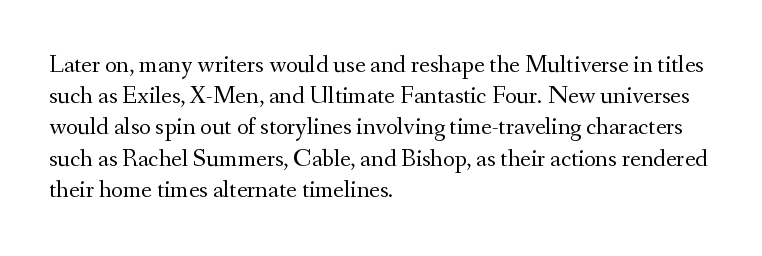
Spacing between characters is what you'd get straight out of the box. Ordinary non-slanted type is in use. The compositor pushed each line to the left boundary. Rows of type keep a routine distance in the vertical direction.
